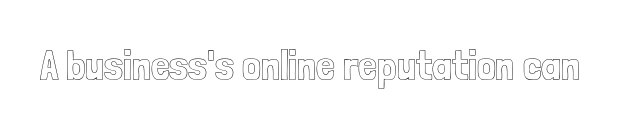
Q: Is the text italic (slanted)? A: No, it is upright.
Q: Is the text underlined? A: No.
Q: Is the spacing between letters normal or unusually wide? A: Normal.
Q: Width (condensed, normal, or wide)? A: Condensed.
Q: x-height? A: Medium.
Q: Monospaced? A: No.
